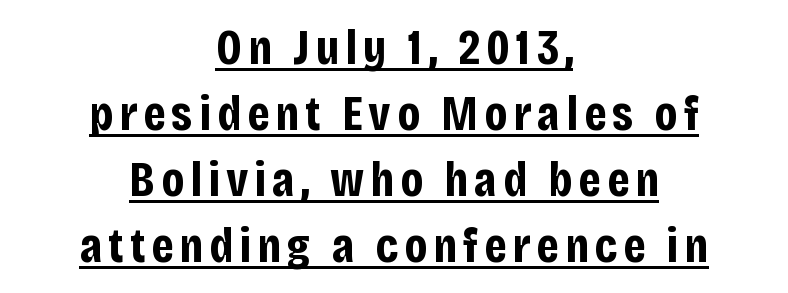
Letterform terminals end flat and unadorned throughout the passage. A dark, heavy texture on the line: the type is bold. Proportional: the letters do not fall into vertical columns. Caption: multi-line text, centered on the measure. In terms of leading, this rendering sits right in the middle. Characters remain perfectly vertical along every line.
